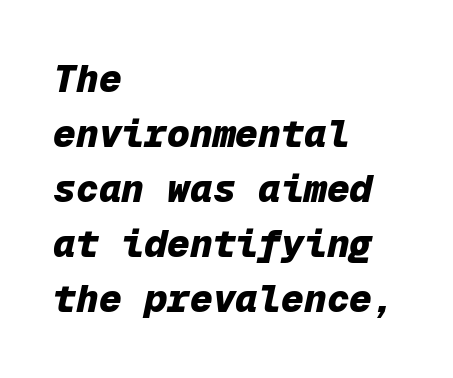
The image shows 38 px heavy type, italic (leaning right), monospaced; set left-aligned, normal line spacing (1.45x), normal letter spacing, not underlined; low stroke contrast and a medium x-height.
